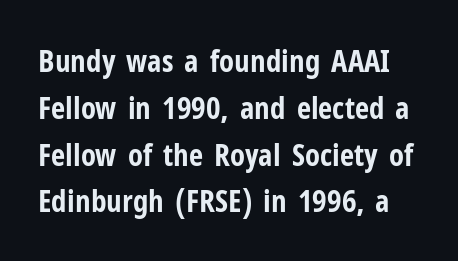
The string is rendered with underlining switched off. Are there feet on the stems? There aren't — it's a sans. You could call the tracking neutral — neither tight nor loose. Spacing verdict: proportional, widths tailored to each character. Leading: standard. What weight is shown? A full bold with thick strokes.
